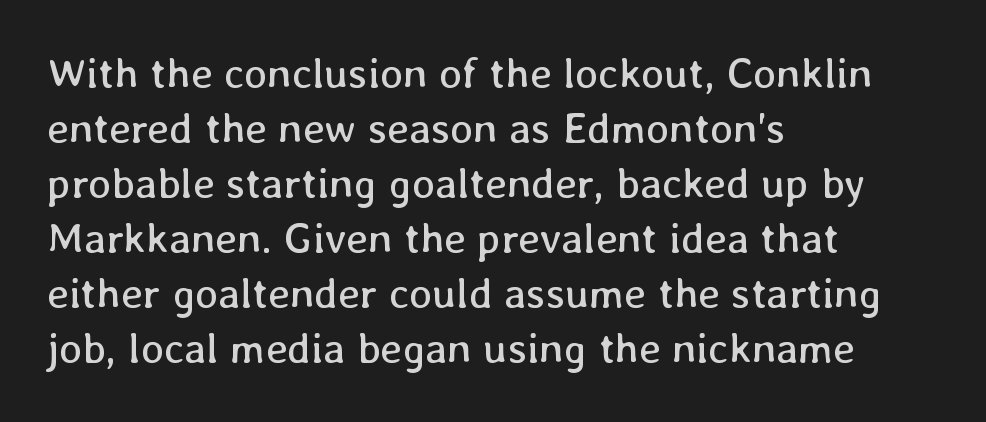
The image shows 43 px regular-weight type, upright; set left-aligned, normal line spacing (1.28x), normal letter spacing, not underlined; low stroke contrast and a medium x-height.
